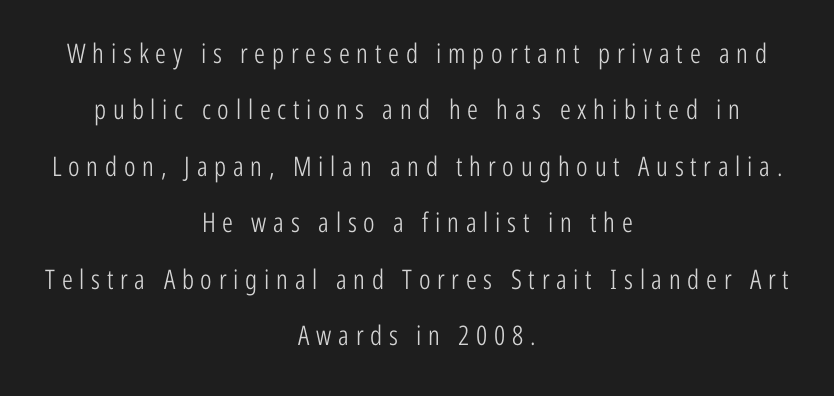
The image shows 27 px text type, upright; set centered, loose line spacing (2.09x), unusually wide letter spacing (+0.25 em), not underlined.
